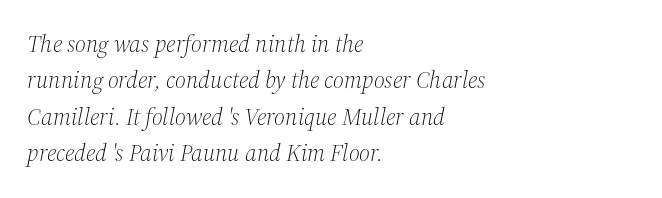
Q: Is the text bold? A: No.
Q: Is the text italic (slanted)? A: Yes, it leans right by about 12 degrees.
Q: Is the text underlined? A: No.
Q: How is the paragraph aligned? A: Left-aligned.
Q: Is the spacing between letters normal or unusually wide? A: Normal.
Q: Is the spacing between lines tight, normal or loose? A: Normal.
